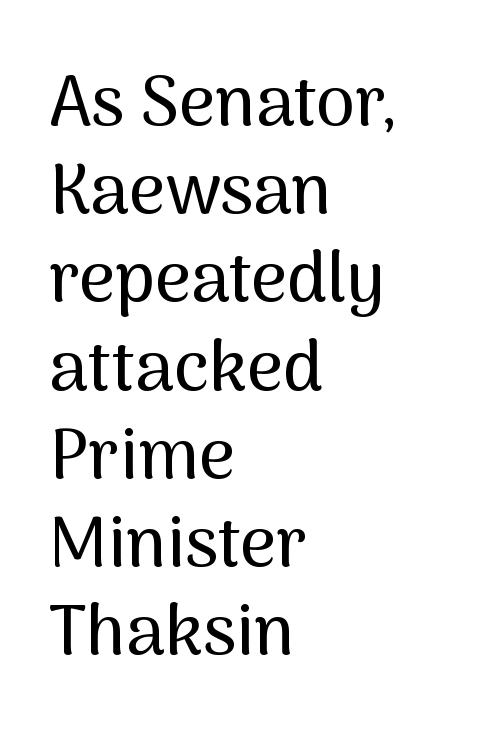
The line-height multiplier appears to be the usual default. Proportional: the letters do not fall into vertical columns. Unmarked baselines from the first word to the last. Caption: standard tracking, unaltered. If you drew a ruler down the left edge, every line would touch it.
